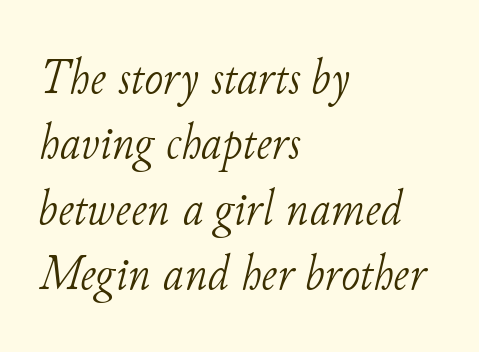
No extra tracking has been applied to these lines. The specimen reads as italic at a glance. You can tell from the footed stems that serif type was used. Notice how descenders clear the ascenders below comfortably — that's standard leading. Do the characters align in a grid? No, the font is proportional.
